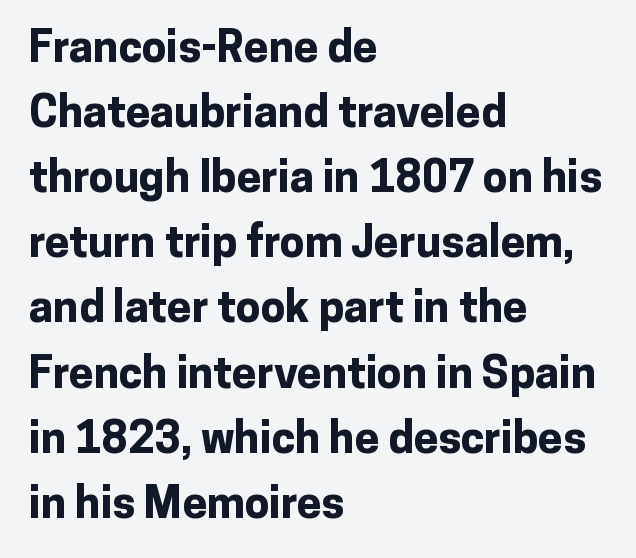
{"serif": "no", "italic": "no", "bold": "yes", "weight": "bold", "width": "normal", "stroke_contrast": "low", "x_height": "medium", "monospaced": "no", "underline": "no", "align": "left", "line_spacing": "normal", "line_spacing_ratio": 1.48, "letter_spacing": "normal", "letter_spacing_em": 0.0, "glyph_px": 44}
